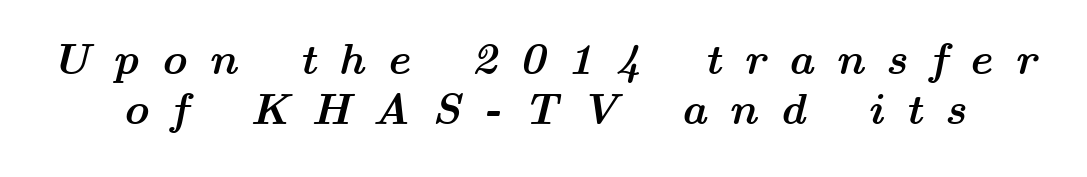
I'd describe the lettering as bold — thick and assertive. Honestly, the letter spacing is so wide it's the main thing you notice. Glance below the letters and you will spot only blank space. A typesetter would call this leading minimal, almost set solid.
